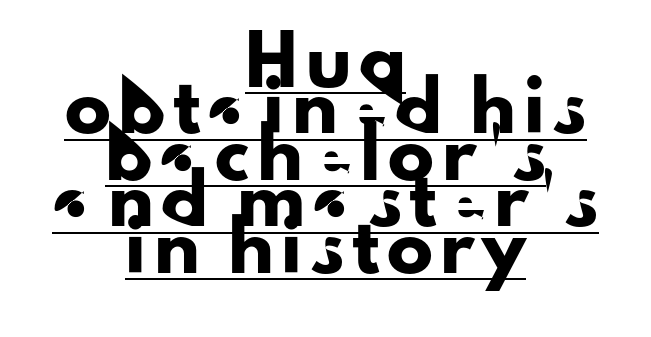
The image shows 46 px sans-serif type, upright; set centered, tight line spacing (1.01x), underlined; low stroke contrast and a small x-height.
